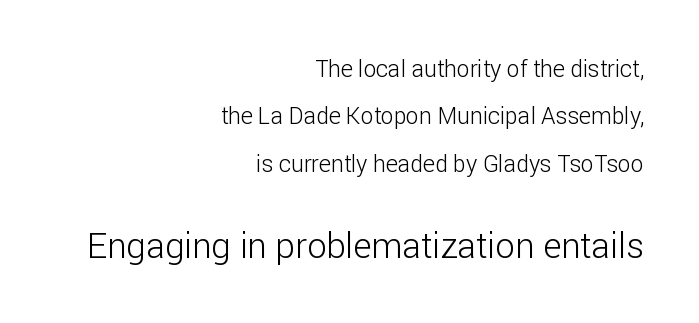
A bare baseline throughout the passage. Each letter keeps its own natural width here, so spacing adapts to shape. These lines stack with their right ends in a neat column. The face used here is a sans, in the tradition of grotesques and geometrics.
